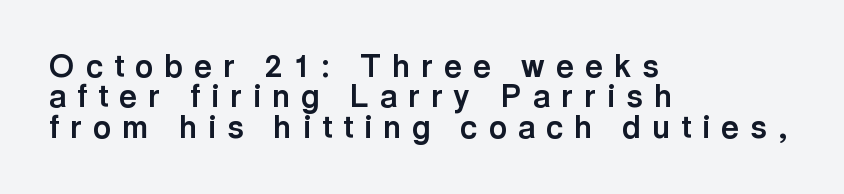
In terms of letterform style, serifs are entirely absent. Only glyphs here, with clear space below each row. Closely set lines give the paragraph a compact silhouette. A dark, heavy texture on the line: the type is bold. A typesetter would call this heavily tracked-out type. Unlike italic type, these characters show no tilt at all.
